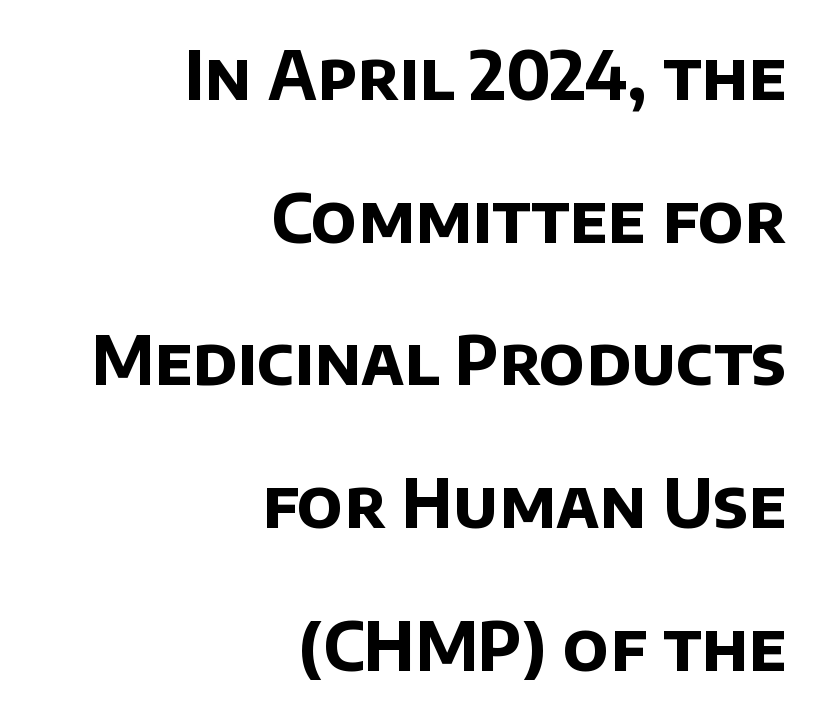
The image shows 67 px bold sans-serif type; set right-aligned, loose line spacing (2.13x), normal letter spacing, not underlined; low stroke contrast and a large x-height.
